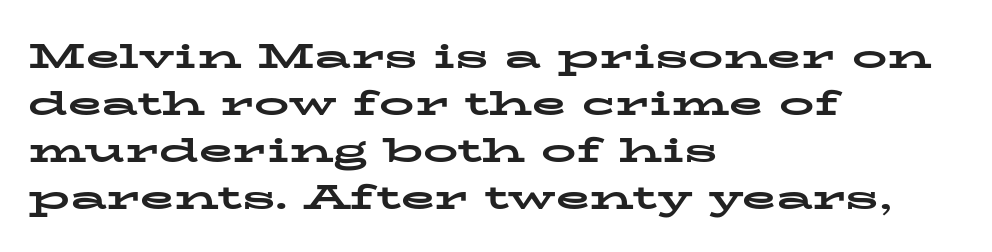
{"serif": "yes", "italic": "no", "bold": "yes", "weight": "bold", "width": "wide", "stroke_contrast": "low", "x_height": "medium", "monospaced": "no", "underline": "no", "align": "left", "line_spacing": "normal", "line_spacing_ratio": 1.34, "letter_spacing": "normal", "letter_spacing_em": 0.0, "glyph_px": 35}
